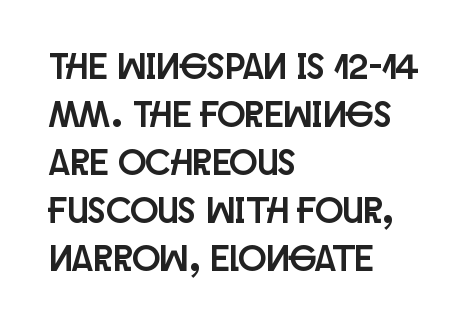
Q: Is the text italic (slanted)? A: No, it is upright.
Q: Is the typeface a serif or a sans-serif typeface? A: Sans-serif.
Q: Is the text underlined? A: No.
Q: How is the paragraph aligned? A: Left-aligned.
Q: Is the spacing between letters normal or unusually wide? A: Normal.
Q: Is the spacing between lines tight, normal or loose? A: Normal.
Q: Width (condensed, normal, or wide)? A: Condensed.
Q: Stroke contrast? A: Low.
Q: x-height? A: Large.
Q: Monospaced? A: No.
